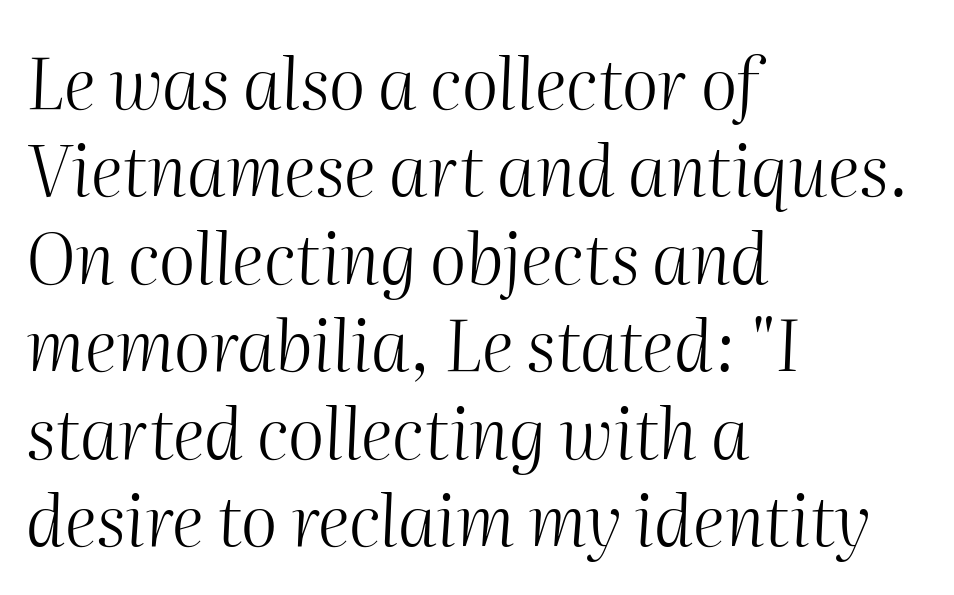
Q: Is the text bold? A: No.
Q: Is the text italic (slanted)? A: Yes, it leans right by about 2 degrees.
Q: Is the text underlined? A: No.
Q: How is the paragraph aligned? A: Left-aligned.
Q: Is the spacing between letters normal or unusually wide? A: Normal.
Q: Is the spacing between lines tight, normal or loose? A: Normal.
Q: Width (condensed, normal, or wide)? A: Normal.
Q: Stroke contrast? A: Medium.
Q: x-height? A: Medium.
Q: Monospaced? A: No.
